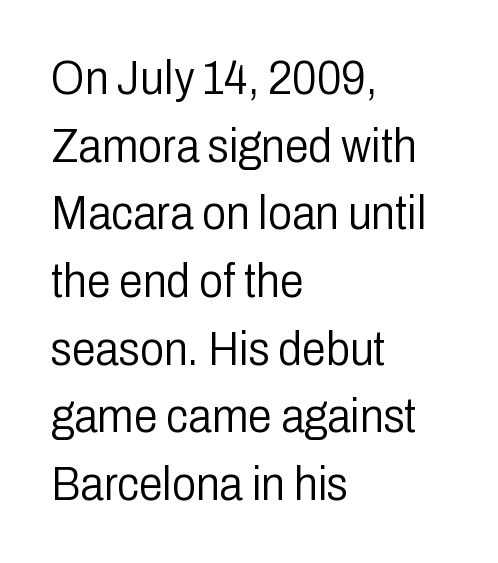
{"serif": "no", "italic": "no", "bold": "no", "weight": "light", "width": "condensed", "stroke_contrast": "low", "x_height": "medium", "monospaced": "no", "underline": "no", "align": "left", "line_spacing": "normal", "line_spacing_ratio": 1.41, "letter_spacing": "normal", "letter_spacing_em": 0.0, "glyph_px": 48}
